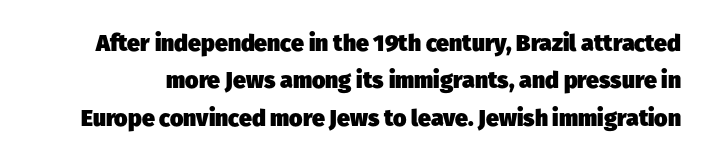
Q: Is the text bold? A: Yes.
Q: Is the text underlined? A: No.
Q: Is the spacing between letters normal or unusually wide? A: Normal.
Q: Is the spacing between lines tight, normal or loose? A: Normal.
